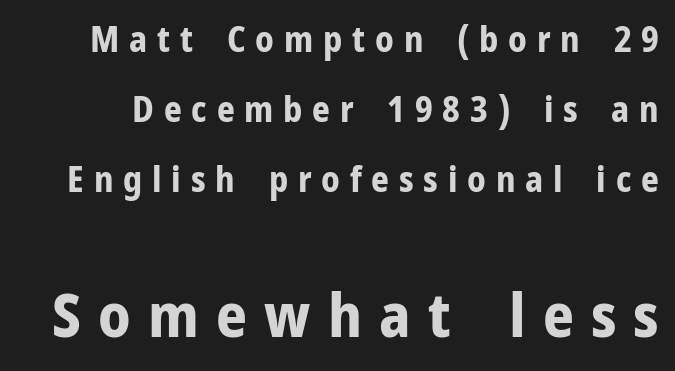
{"serif": "no", "italic": "no", "bold": "yes", "weight": "bold", "width": "normal", "stroke_contrast": "low", "x_height": "medium", "monospaced": "no", "underline": "no", "line_spacing": "loose", "line_spacing_ratio": 2.0, "letter_spacing": "wide", "letter_spacing_em": 0.28, "larger_block": "second", "size_ratio": 1.74, "glyph_px": 61}
